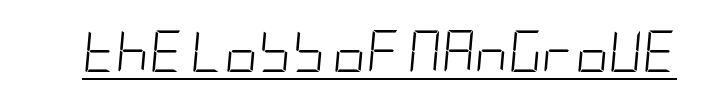
{"italic": "yes", "lean": "right", "slant_degrees": 5, "bold": "no", "weight": "light", "width": "condensed", "stroke_contrast": "low", "x_height": "large", "underline": "yes", "letter_spacing": "normal", "letter_spacing_em": 0.0, "glyph_px": 41}
